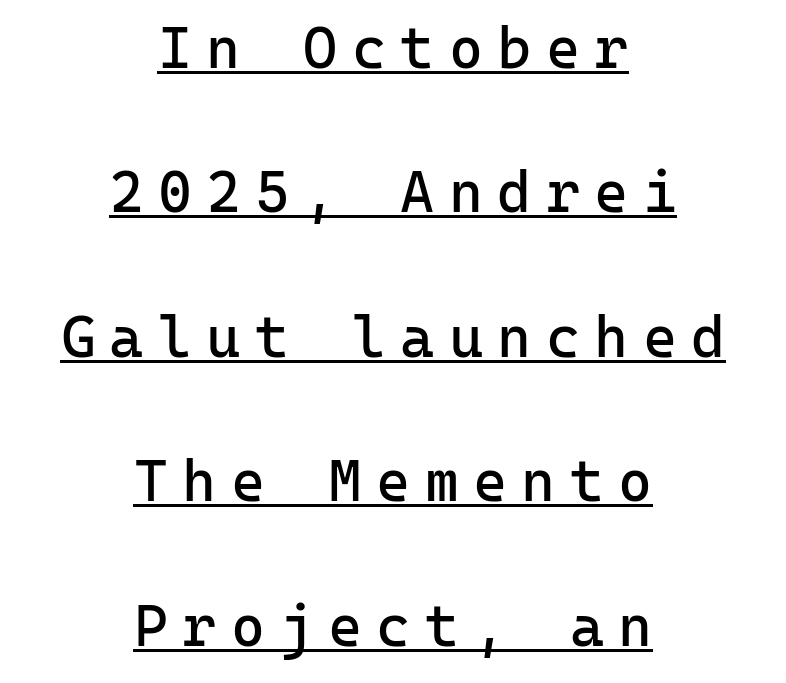
The letters march in equal steps, a hallmark of fixed-pitch type. Typeset on center — no edge is straight. Nope, not italic — everything's standing straight. This sample uses expanded letter spacing, leaving extra air between glyphs.
